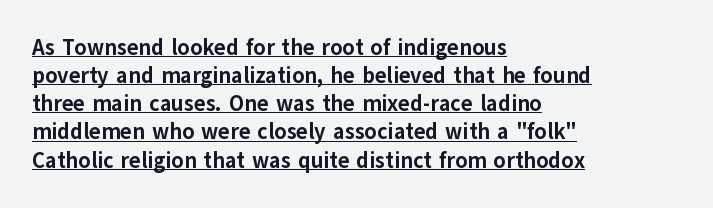
The glyphs have the mass of a bold cut. Ascenders rise straight up at ninety degrees. The letters sit at their default tracking, neither squeezed nor spread. Horizontal alignment here is leftward, the default for most running prose.
